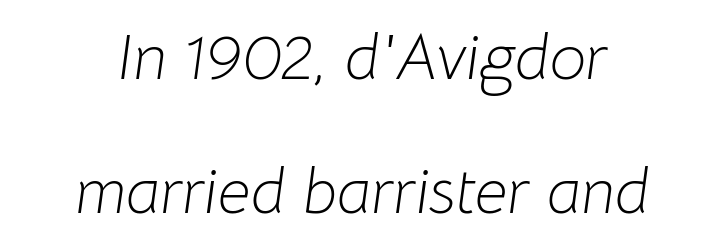
Q: Is the text bold? A: No.
Q: Is the text italic (slanted)? A: Yes, it leans right by about 8 degrees.
Q: Is the text underlined? A: No.
Q: How is the paragraph aligned? A: Centered.
Q: Is the spacing between letters normal or unusually wide? A: Normal.
Q: Is the spacing between lines tight, normal or loose? A: Loose.
Q: Width (condensed, normal, or wide)? A: Normal.
Q: Stroke contrast? A: Low.
Q: x-height? A: Medium.
Q: Monospaced? A: No.
